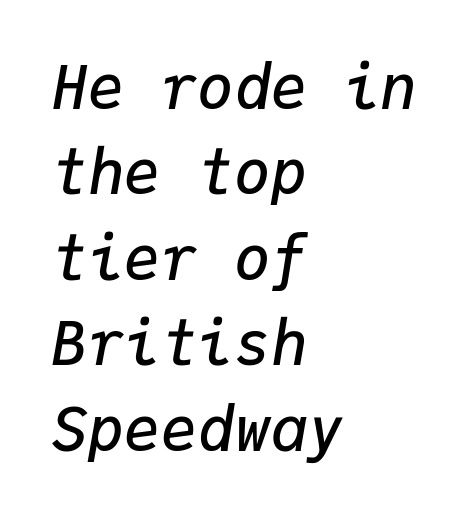
The image shows 61 px semibold type, italic (leaning right), monospaced; set left-aligned, normal line spacing (1.4x), normal letter spacing, not underlined; low stroke contrast and a medium x-height.
